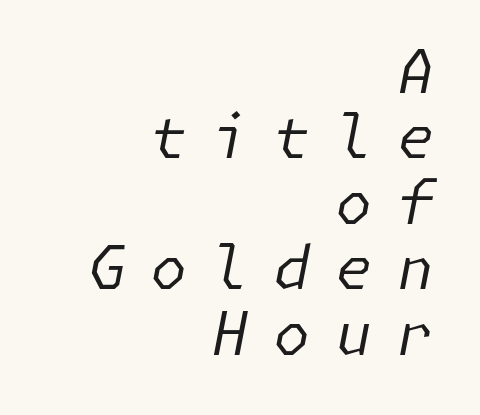
{"italic": "yes", "lean": "right", "slant_degrees": 11, "bold": "no", "weight": "regular", "width": "normal", "stroke_contrast": "low", "x_height": "medium", "underline": "no", "align": "right", "line_spacing": "tight", "line_spacing_ratio": 1.09, "letter_spacing": "wide", "letter_spacing_em": 0.41, "glyph_px": 60}
